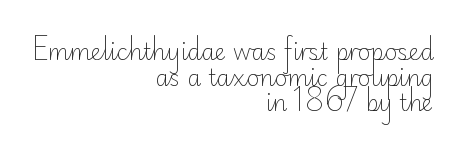
Letter spacing: default. Characters remain perfectly vertical along every line. This rendering features lettering with no underline. Is the block centered? No — it sits flush against the right margin. Weight class: somewhere from thin through regular.
